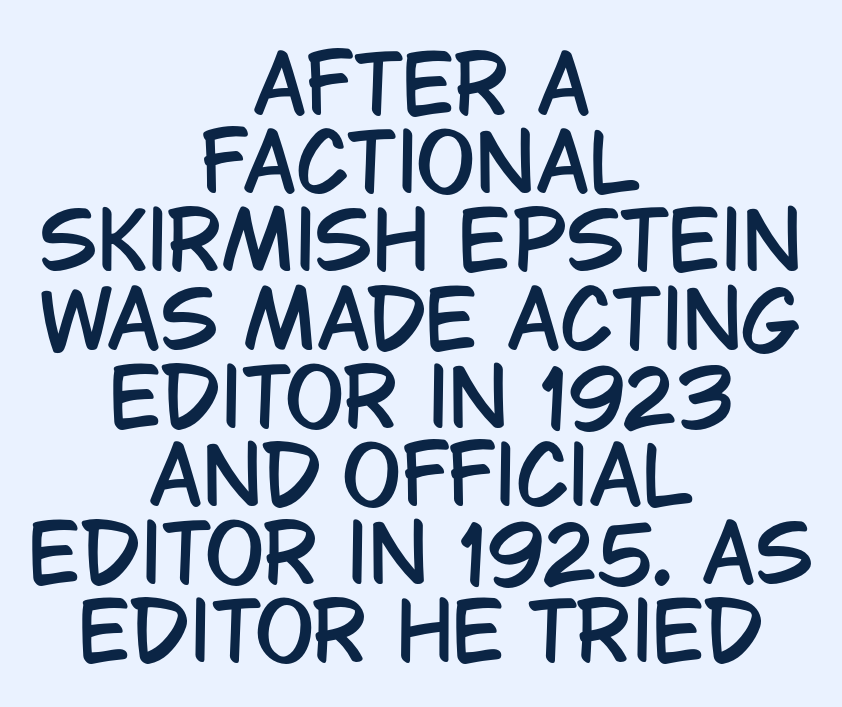
Q: Is the text italic (slanted)? A: No, it is upright.
Q: Is the typeface a serif or a sans-serif typeface? A: Sans-serif.
Q: Is the text underlined? A: No.
Q: How is the paragraph aligned? A: Centered.
Q: Is the spacing between letters normal or unusually wide? A: Normal.
Q: Is the spacing between lines tight, normal or loose? A: Tight.
Q: Width (condensed, normal, or wide)? A: Condensed.
Q: Stroke contrast? A: Low.
Q: x-height? A: Large.
Q: Monospaced? A: No.
